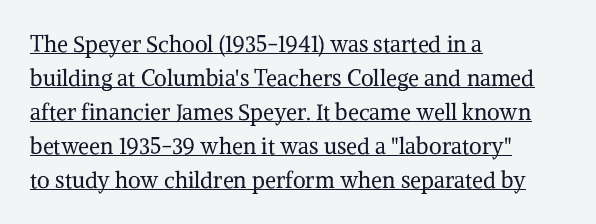
The gaps between neighbouring characters are ordinary and unremarkable. What's the leading like? Ordinary, nothing unusual. If you drew a ruler down the left edge, every line would touch it. The typography opts for an upright posture over an oblique one.
